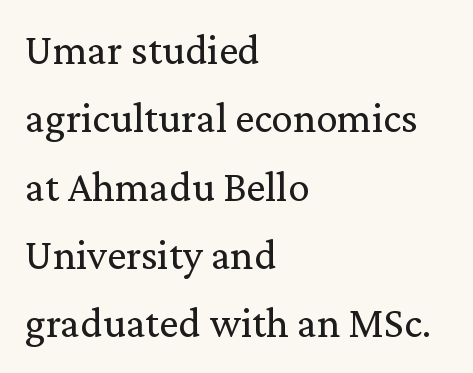
Q: Is the text bold? A: No.
Q: Is the text italic (slanted)? A: No, it is upright.
Q: Is the typeface a serif or a sans-serif typeface? A: Serif.
Q: Is the text underlined? A: No.
Q: How is the paragraph aligned? A: Left-aligned.
Q: Is the spacing between letters normal or unusually wide? A: Normal.
Q: Is the spacing between lines tight, normal or loose? A: Normal.
Q: Width (condensed, normal, or wide)? A: Normal.
Q: Stroke contrast? A: Low.
Q: x-height? A: Medium.
Q: Monospaced? A: No.
